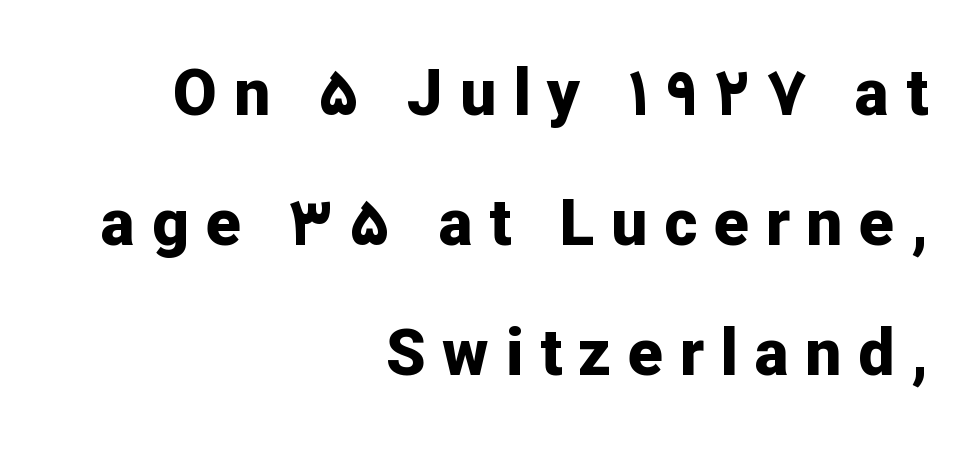
The image shows 64 px bold sans-serif type, upright; set right-aligned, loose line spacing (2.03x), unusually wide letter spacing (+0.26 em), not underlined; low stroke contrast and a medium x-height.
